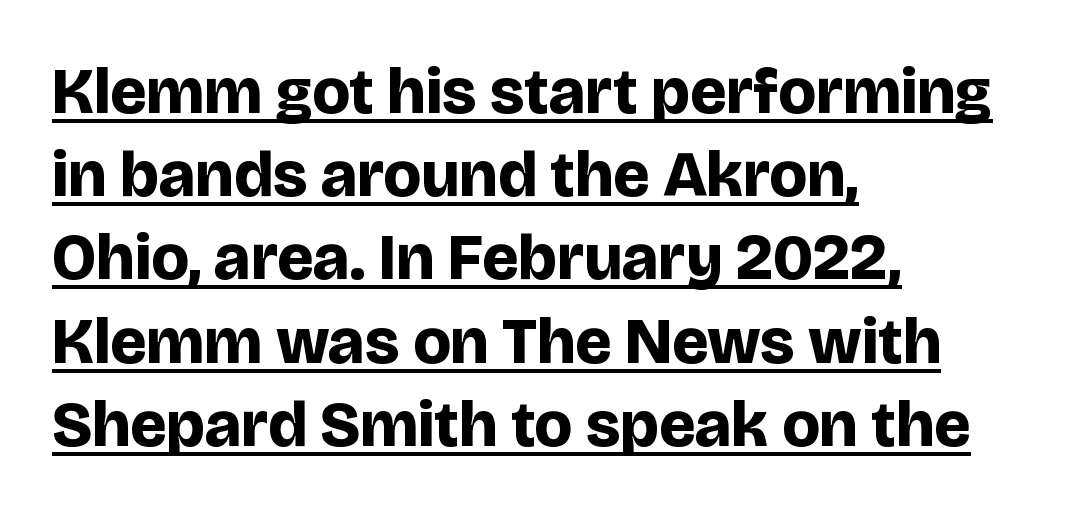
Caption: bold face, heavy strokes. The setting favours the left margin, as ordinary paragraphs usually do. Notice how descenders clear the ascenders below comfortably — that's standard leading. The letters advance in unequal steps, a hallmark of proportional type. Type style note: lacks serifs. Italic? Not at all — the glyphs are vertical.
